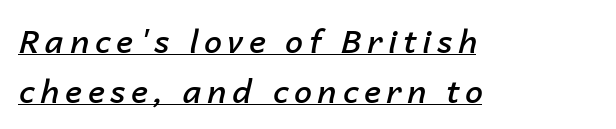
{"italic": "yes", "lean": "right", "slant_degrees": 14, "bold": "semi", "weight": "semibold", "width": "normal", "stroke_contrast": "low", "x_height": "medium", "monospaced": "no", "underline": "yes", "align": "left", "line_spacing": "normal", "line_spacing_ratio": 1.56, "glyph_px": 32}
